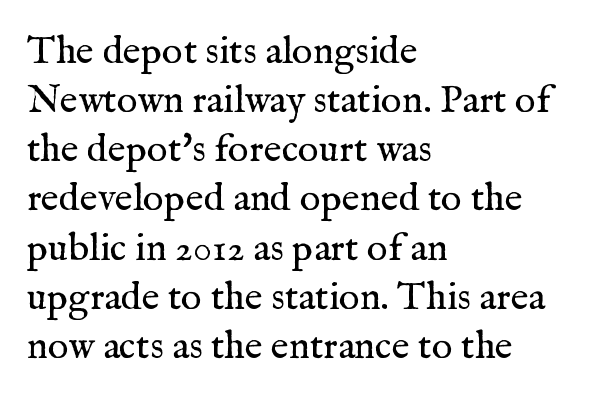
Character widths vary here, with narrow letters taking less room than wide ones. Line beginnings align vertically; line endings do not. Does extra space separate the letters? No, they use regular spacing. Unlike a clean sans, this face finishes its strokes with serifs.
